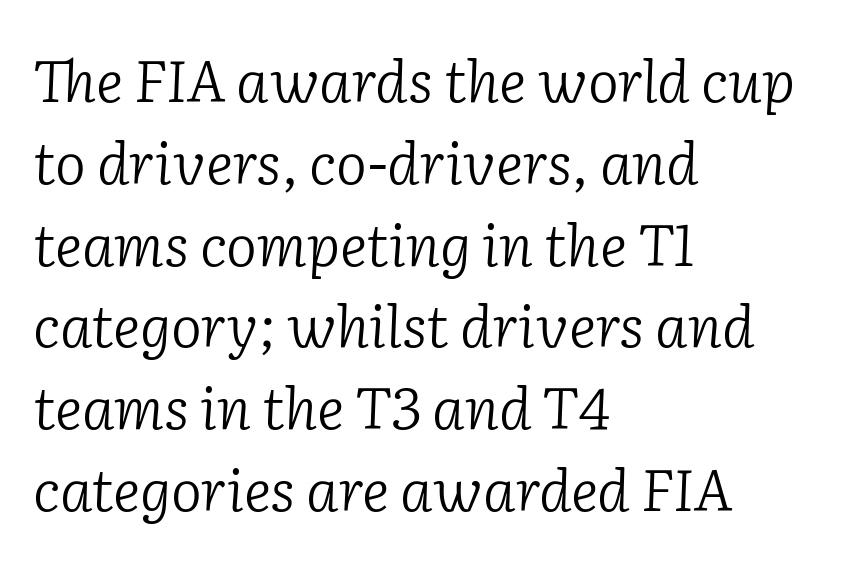
Q: Is the text bold? A: No.
Q: Is the text italic (slanted)? A: Yes, it leans right by about 2 degrees.
Q: Is the typeface a serif or a sans-serif typeface? A: Serif.
Q: Is the text underlined? A: No.
Q: How is the paragraph aligned? A: Left-aligned.
Q: Is the spacing between letters normal or unusually wide? A: Normal.
Q: Is the spacing between lines tight, normal or loose? A: Normal.
Q: Width (condensed, normal, or wide)? A: Normal.
Q: Stroke contrast? A: Low.
Q: x-height? A: Medium.
Q: Monospaced? A: No.
